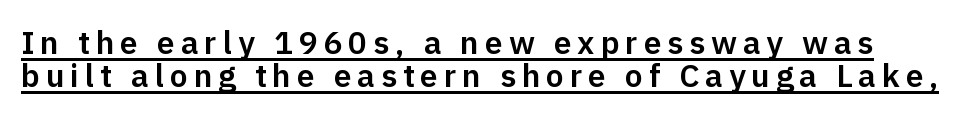
Q: Is the text italic (slanted)? A: No, it is upright.
Q: Is the typeface a serif or a sans-serif typeface? A: Sans-serif.
Q: Is the text underlined? A: Yes.
Q: Is the spacing between lines tight, normal or loose? A: Tight.
Q: Width (condensed, normal, or wide)? A: Normal.
Q: Stroke contrast? A: Low.
Q: x-height? A: Medium.
Q: Monospaced? A: No.
